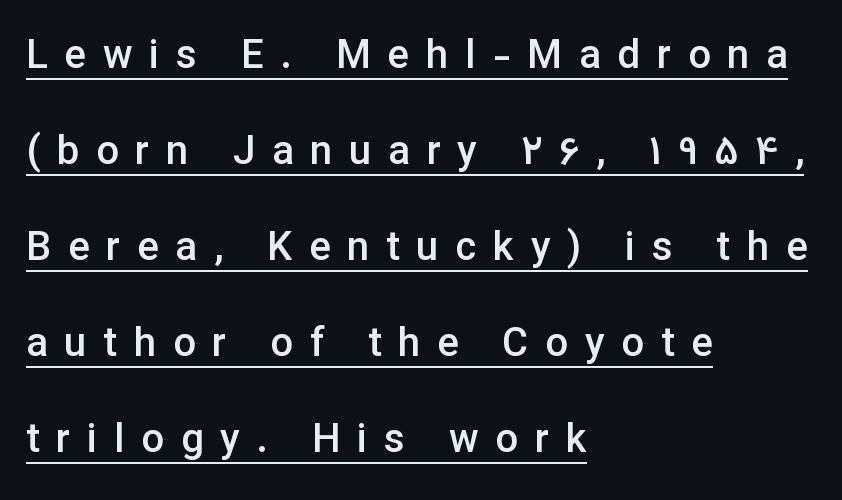
{"serif": "no", "italic": "no", "bold": "semi", "weight": "semibold", "width": "normal", "stroke_contrast": "low", "x_height": "medium", "monospaced": "no", "underline": "yes", "align": "left", "line_spacing": "loose", "line_spacing_ratio": 2.4, "letter_spacing": "wide", "letter_spacing_em": 0.42, "glyph_px": 40}
